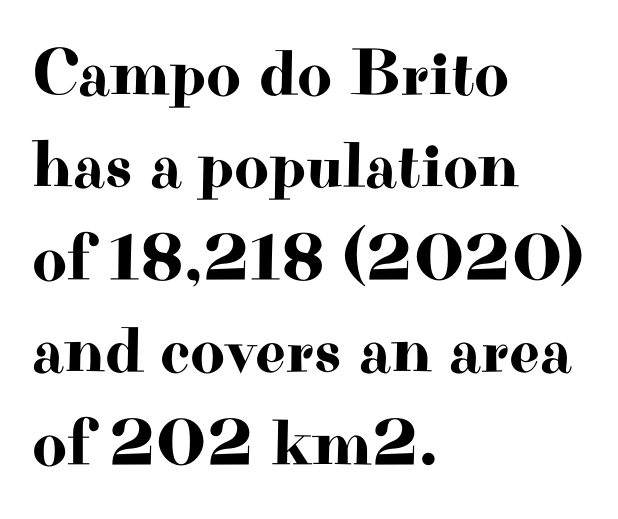
Decoration check: the copy has no underline. Are there feet on the stems? There are — it's a serif. Proportional: the letters do not fall into vertical columns. Line starts are locked; line ends wander. The rows are spaced the way most documents space them. Default kerning and tracking; the words read as compact shapes.
